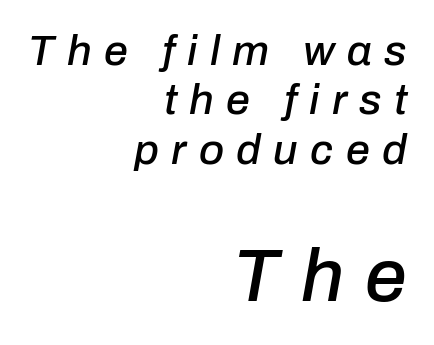
The image shows 75 px text type, italic (leaning right); set right-aligned, tight line spacing (1.15x), unusually wide letter spacing (+0.29 em), not underlined; the second (bottom) block is 1.74x larger; low stroke contrast and a medium x-height.
